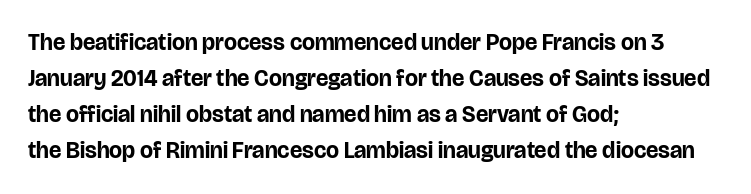
The image shows 23 px bold type, upright; set left-aligned, normal line spacing (1.57x), normal letter spacing, not underlined.
